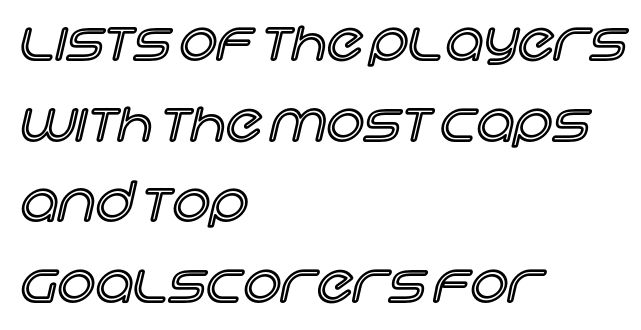
{"width": "normal", "x_height": "large", "monospaced": "no", "underline": "no", "align": "left", "line_spacing": "normal", "line_spacing_ratio": 1.52, "letter_spacing": "normal", "letter_spacing_em": 0.0, "glyph_px": 53}
